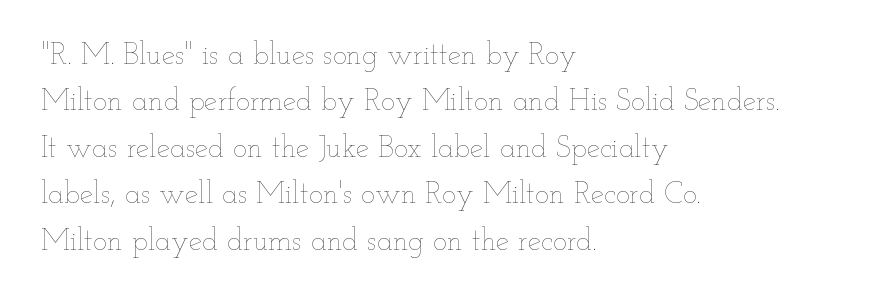
Q: Is the text bold? A: No.
Q: Is the text italic (slanted)? A: No, it is upright.
Q: Is the text underlined? A: No.
Q: How is the paragraph aligned? A: Left-aligned.
Q: Is the spacing between letters normal or unusually wide? A: Normal.
Q: Is the spacing between lines tight, normal or loose? A: Normal.
Q: Width (condensed, normal, or wide)? A: Wide.
Q: Stroke contrast? A: Low.
Q: x-height? A: Small.
Q: Monospaced? A: No.
